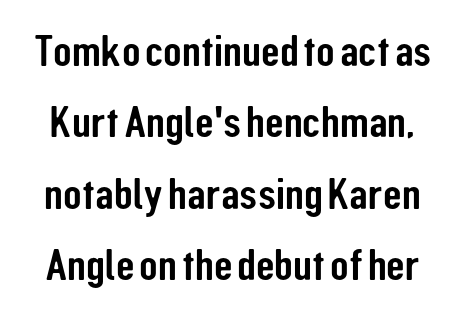
{"serif": "no", "italic": "no", "width": "condensed", "stroke_contrast": "low", "x_height": "medium", "monospaced": "no", "underline": "no", "line_spacing": "normal", "line_spacing_ratio": 1.66, "letter_spacing": "normal", "letter_spacing_em": 0.0, "glyph_px": 43}
